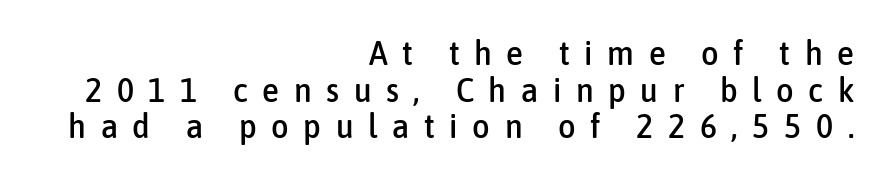
Students, observe: this is what under-led, compact text looks like. The string is rendered with underlining switched off. If you drew a line through each stem, it would be perfectly vertical. The paragraph shown leans on its right margin. Observe the wide spacing: letters keep a clear distance from each other. Nothing sits at the stroke ends, so this counts as sans-serif.
